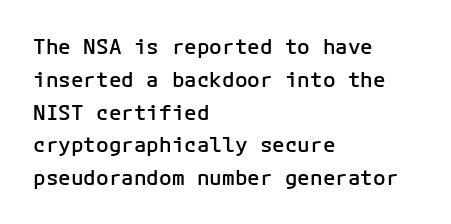
The image shows 21 px text type, upright; set left-aligned, normal line spacing (1.56x), normal letter spacing, not underlined.
